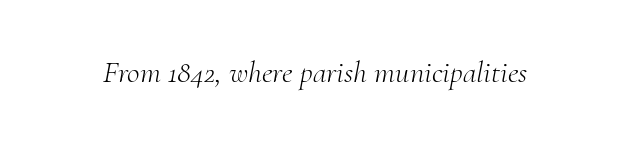
Q: Is the text bold? A: No.
Q: Is the text italic (slanted)? A: Yes, it leans right by about 10 degrees.
Q: Is the typeface a serif or a sans-serif typeface? A: Serif.
Q: Is the text underlined? A: No.
Q: Is the spacing between letters normal or unusually wide? A: Normal.
Q: Width (condensed, normal, or wide)? A: Normal.
Q: Stroke contrast? A: Medium.
Q: x-height? A: Small.
Q: Monospaced? A: No.
